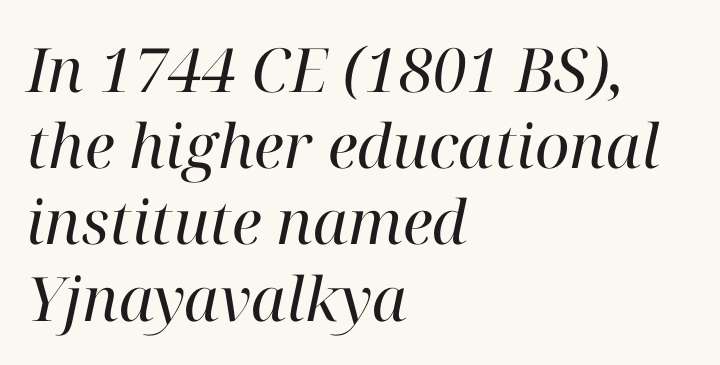
{"serif": "yes", "italic": "yes", "lean": "right", "slant_degrees": 12, "bold": "no", "weight": "regular", "width": "normal", "stroke_contrast": "high", "x_height": "medium", "monospaced": "no", "underline": "no", "align": "left", "line_spacing": "normal", "line_spacing_ratio": 1.25, "letter_spacing": "normal", "letter_spacing_em": 0.0, "glyph_px": 61}
